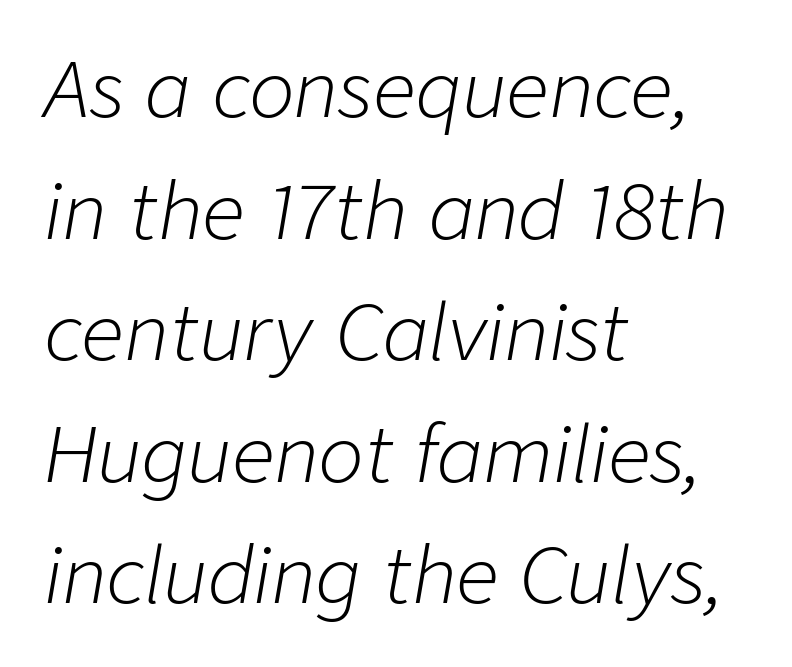
The image shows 76 px light type, italic (leaning right); set left-aligned, normal line spacing (1.6x), normal letter spacing, not underlined; low stroke contrast and a medium x-height.
